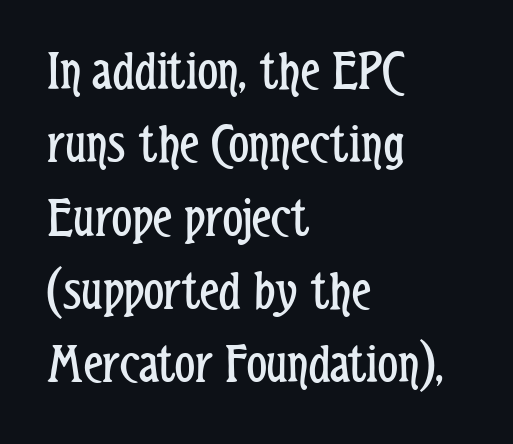
Q: Is the text bold? A: No.
Q: Is the text italic (slanted)? A: No, it is upright.
Q: Is the typeface a serif or a sans-serif typeface? A: Sans-serif.
Q: Is the text underlined? A: No.
Q: How is the paragraph aligned? A: Left-aligned.
Q: Is the spacing between letters normal or unusually wide? A: Normal.
Q: Is the spacing between lines tight, normal or loose? A: Normal.
Q: Width (condensed, normal, or wide)? A: Condensed.
Q: Stroke contrast? A: Low.
Q: x-height? A: Medium.
Q: Monospaced? A: No.
